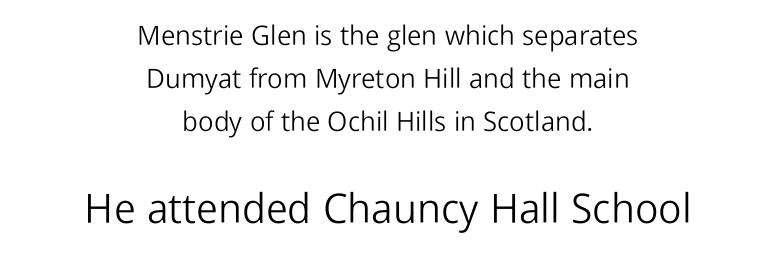
The image shows 41 px light sans-serif type, upright; set centered, normal line spacing (1.59x), normal letter spacing, not underlined; the second (bottom) block is 1.52x larger; low stroke contrast and a medium x-height.
